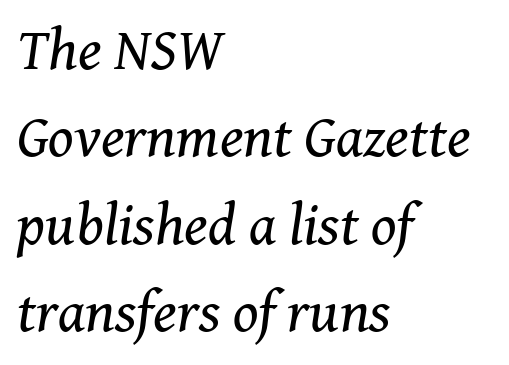
{"serif": "yes", "italic": "yes", "lean": "right", "slant_degrees": 8, "bold": "no", "weight": "regular", "width": "normal", "stroke_contrast": "medium", "x_height": "medium", "monospaced": "no", "underline": "no", "align": "left", "line_spacing": "normal", "line_spacing_ratio": 1.48, "letter_spacing": "normal", "letter_spacing_em": 0.0, "glyph_px": 59}
